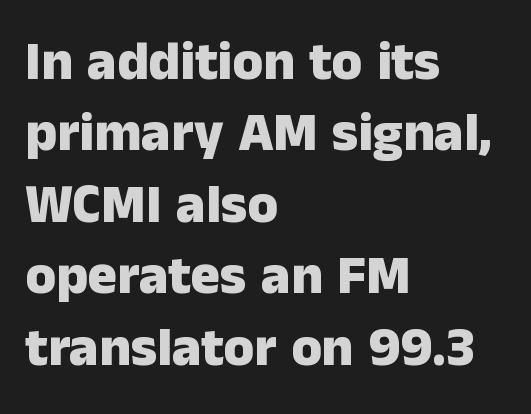
Q: Is the text bold? A: Yes.
Q: Is the text italic (slanted)? A: No, it is upright.
Q: Is the typeface a serif or a sans-serif typeface? A: Sans-serif.
Q: Is the text underlined? A: No.
Q: How is the paragraph aligned? A: Left-aligned.
Q: Is the spacing between letters normal or unusually wide? A: Normal.
Q: Is the spacing between lines tight, normal or loose? A: Normal.
Q: Width (condensed, normal, or wide)? A: Normal.
Q: Stroke contrast? A: Low.
Q: x-height? A: Medium.
Q: Monospaced? A: No.
